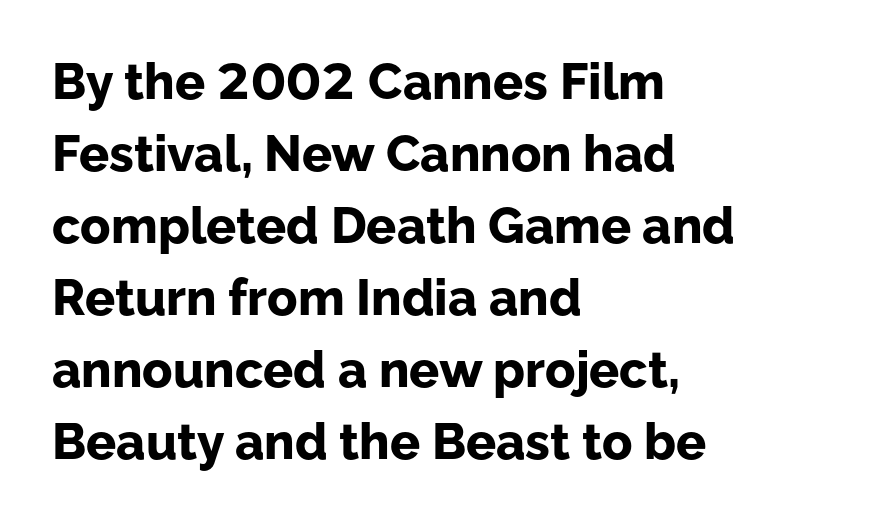
Note the varied advance widths — an 'i' is clearly narrower than an 'm'. Note: no serifs on the glyphs. These lines carry a lot of weight — the face is fully bold. Baseline-to-baseline distance is the conventional proportion of letter height. In terms of letterspacing, this is plain default setting. A typesetter would mark this as roman, not italic.
